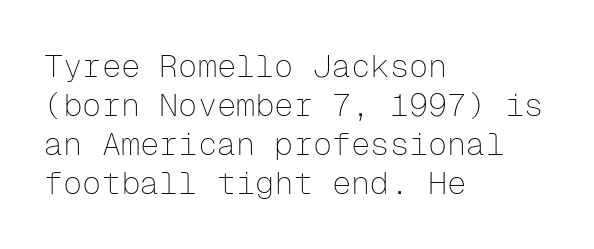
{"serif": "no", "italic": "no", "bold": "no", "weight": "thin", "width": "normal", "stroke_contrast": "low", "x_height": "medium", "monospaced": "yes", "underline": "no", "align": "left", "line_spacing_ratio": 1.22, "letter_spacing": "normal", "letter_spacing_em": 0.0, "glyph_px": 32}
